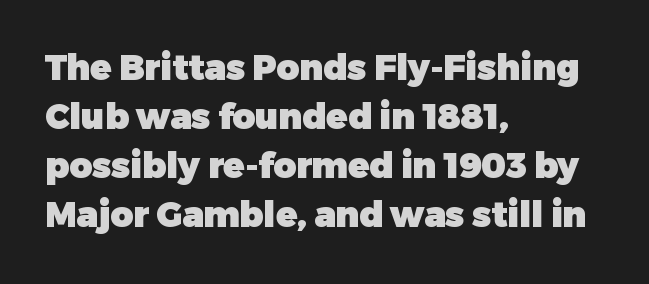
Q: Is the text bold? A: Yes.
Q: Is the text italic (slanted)? A: No, it is upright.
Q: Is the typeface a serif or a sans-serif typeface? A: Sans-serif.
Q: Is the text underlined? A: No.
Q: How is the paragraph aligned? A: Left-aligned.
Q: Is the spacing between letters normal or unusually wide? A: Normal.
Q: Is the spacing between lines tight, normal or loose? A: Normal.
Q: Width (condensed, normal, or wide)? A: Normal.
Q: Stroke contrast? A: Low.
Q: x-height? A: Medium.
Q: Monospaced? A: No.
